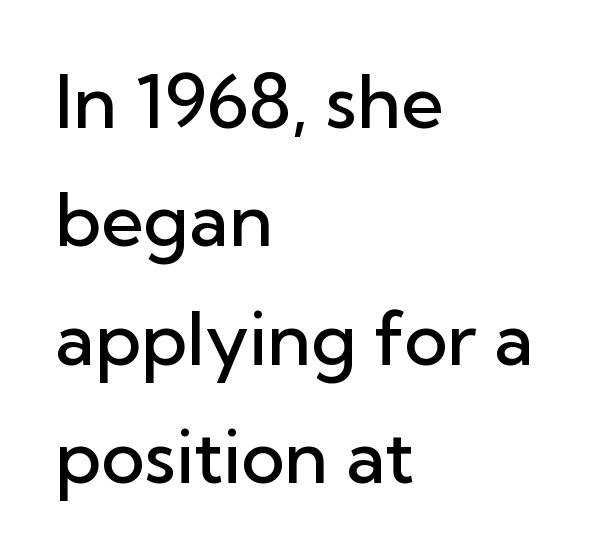
{"serif": "no", "italic": "no", "bold": "semi", "weight": "semibold", "width": "normal", "stroke_contrast": "low", "x_height": "medium", "monospaced": "no", "underline": "no", "align": "left", "line_spacing": "normal", "line_spacing_ratio": 1.6, "letter_spacing": "normal", "letter_spacing_em": 0.0, "glyph_px": 74}
